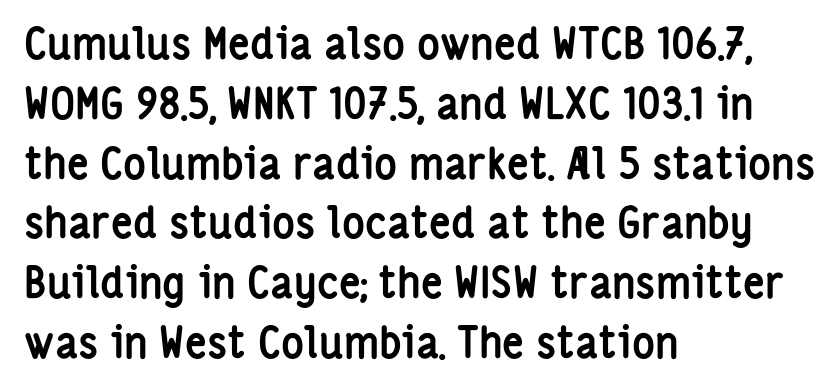
Q: Is the text bold? A: Yes.
Q: Is the text italic (slanted)? A: No, it is upright.
Q: Is the typeface a serif or a sans-serif typeface? A: Sans-serif.
Q: Is the text underlined? A: No.
Q: How is the paragraph aligned? A: Left-aligned.
Q: Is the spacing between letters normal or unusually wide? A: Normal.
Q: Is the spacing between lines tight, normal or loose? A: Normal.
Q: Width (condensed, normal, or wide)? A: Condensed.
Q: Stroke contrast? A: Low.
Q: x-height? A: Medium.
Q: Monospaced? A: No.
